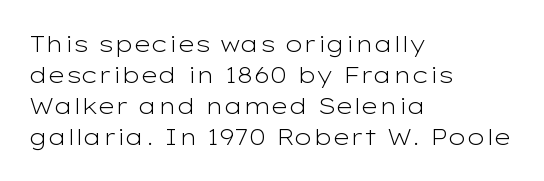
Posture: upright roman. The ragged edge is on the right, which tells us the setting is flush left. Reading down the column, the eye jumps a familiar distance to each next line. The specimen omits any rule beneath the text block's lines. The face looks like a standard text weight, possibly lighter.
